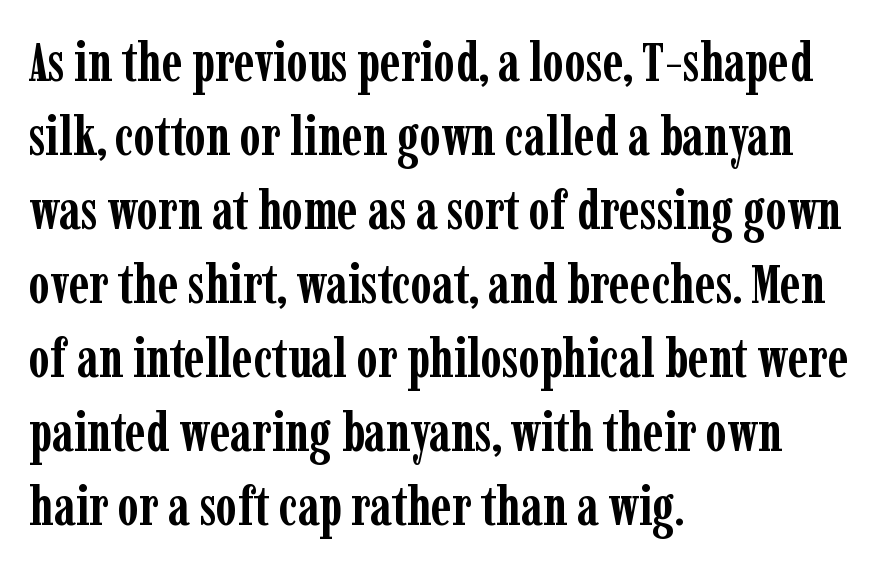
Letter spacing: default. Vertical spacing — default. The typeface chosen for these lines features serifs. The letters stand upright; this is a roman face. One-word summary of the alignment: left.
